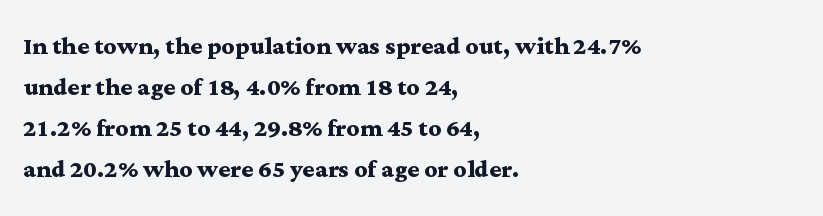
The glyphs are unaccompanied by any horizontal stroke below them. Set as a true bold cut, around the 700 mark. Looks like regular typesetting: each glyph gets only the width it needs. Visually the block forms a straight wall on the left and a jagged coastline on the right.
